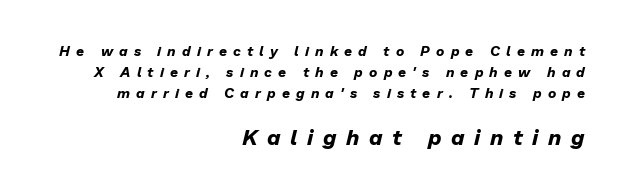
Q: Is the text bold? A: Yes.
Q: Is the text italic (slanted)? A: Yes, it leans right by about 13 degrees.
Q: Is the text underlined? A: No.
Q: How is the paragraph aligned? A: Right-aligned.
Q: Is the spacing between letters normal or unusually wide? A: Unusually wide.
Q: Is the spacing between lines tight, normal or loose? A: Normal.
Q: Which block of text is set in a larger size, the first (top) or the second (bottom)? A: The second (bottom) one.
